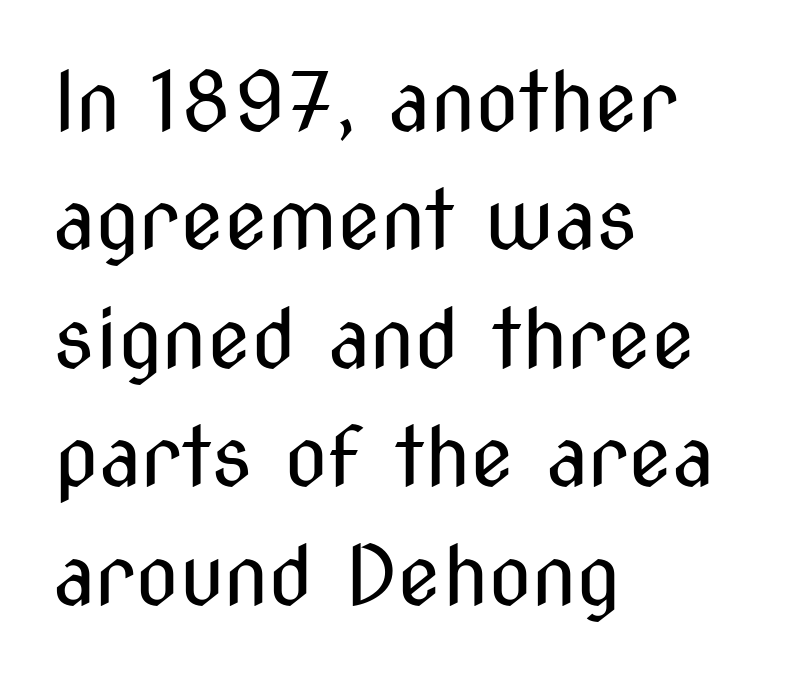
The image shows 80 px regular-weight, condensed sans-serif type, upright; set left-aligned, normal line spacing (1.48x), normal letter spacing, not underlined; medium stroke contrast and a medium x-height.
